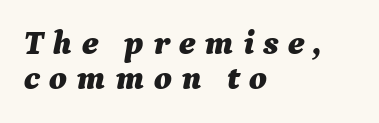
The face used here is proportionally spaced, like ordinary book or web type. It's the slanting kind of type. Check under the words: just untouched page. Each glyph is drawn with heavy, bold strokes. The rendering anchors every line to the left-hand side.
